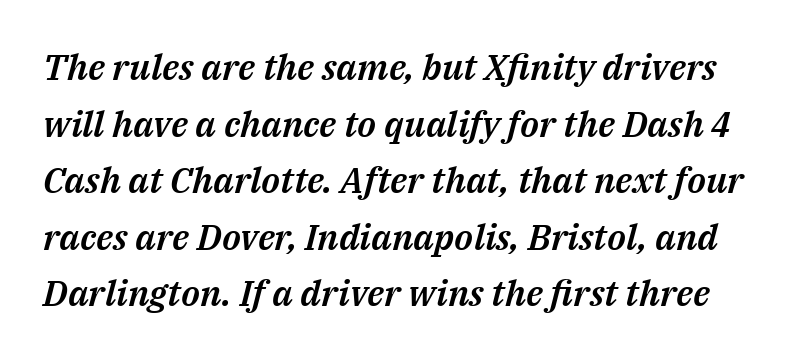
The image shows 36 px text type, italic (leaning right); set normal line spacing (1.57x), normal letter spacing, not underlined; medium stroke contrast and a medium x-height.
